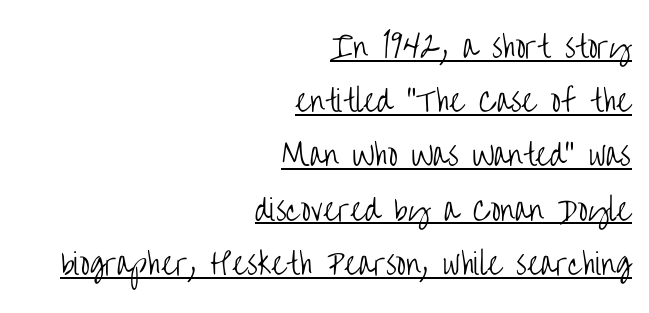
Q: Is the text bold? A: No.
Q: Is the text italic (slanted)? A: No, it is upright.
Q: Is the typeface a serif or a sans-serif typeface? A: Sans-serif.
Q: Is the text underlined? A: Yes.
Q: How is the paragraph aligned? A: Right-aligned.
Q: Is the spacing between letters normal or unusually wide? A: Normal.
Q: Width (condensed, normal, or wide)? A: Condensed.
Q: Stroke contrast? A: Low.
Q: x-height? A: Large.
Q: Monospaced? A: No.
